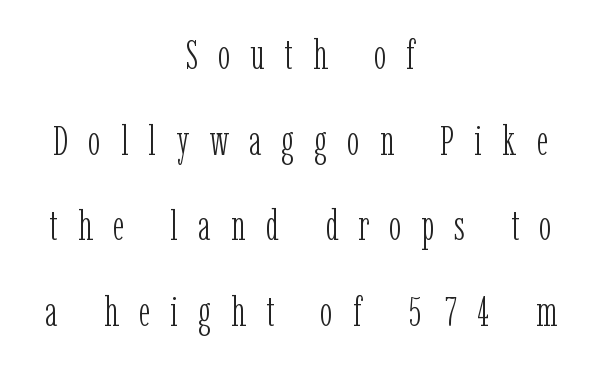
This block would shrink considerably if given ordinary leading; it's expanded now. Leftover space on each line is divided equally before and after the words. The gaps between neighbouring characters are conspicuously large. Do the letters lean? They stand straight. These lines are rendered in a variable-pitch font. Unlike a clean sans, this face finishes its strokes with serifs.
